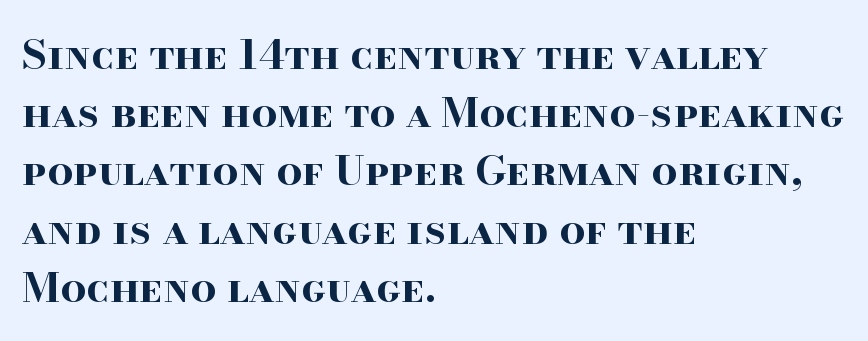
The passage shown is typeset with a serif family. Proportional: the letters do not fall into vertical columns. Standard letterfit; no display-style spreading of the glyphs. Interline gaps are of average width in this sample. Caption: multi-line text, flush left, ragged right.
